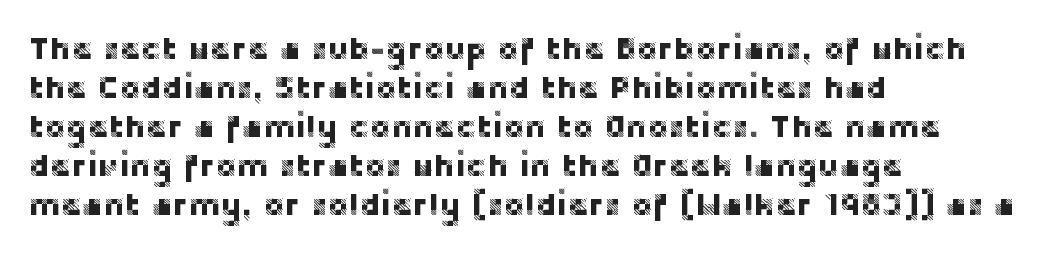
Check the space under the baseline: it is left empty. Think of a printed novel: that variable character pitch is what you see here. Unlike italic type, these characters show no tilt at all. Tracking value appears to be zero — textbook default spacing. Short and long lines alike share a common starting point at left.
